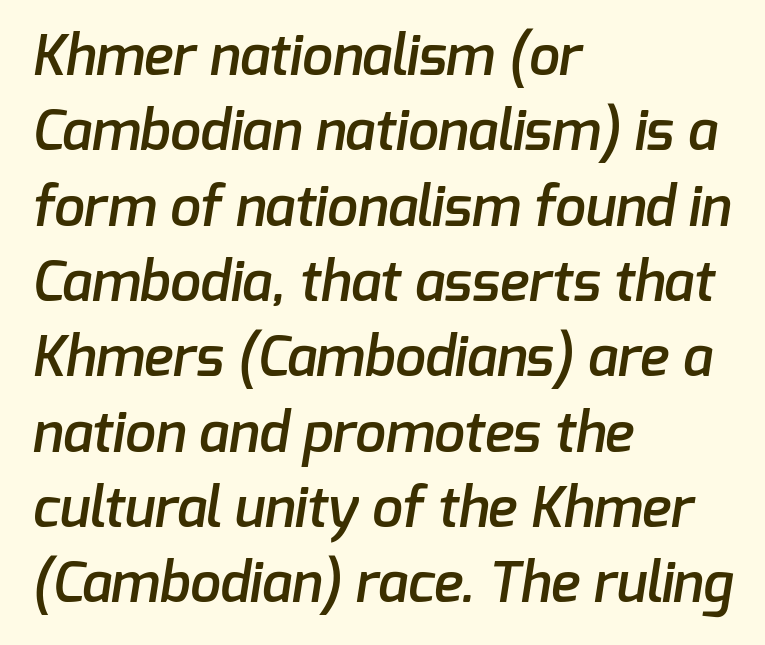
Q: Is the text bold? A: Semi-bold.
Q: Is the typeface a serif or a sans-serif typeface? A: Sans-serif.
Q: Is the text underlined? A: No.
Q: How is the paragraph aligned? A: Left-aligned.
Q: Is the spacing between letters normal or unusually wide? A: Normal.
Q: Is the spacing between lines tight, normal or loose? A: Normal.
Q: Width (condensed, normal, or wide)? A: Normal.
Q: Stroke contrast? A: Low.
Q: x-height? A: Medium.
Q: Monospaced? A: No.
